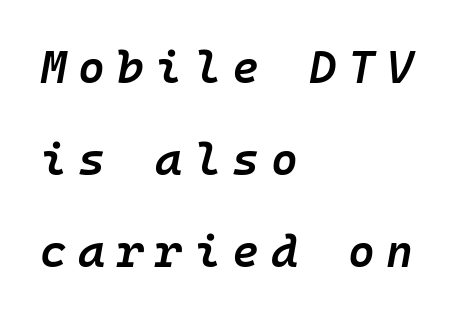
{"italic": "yes", "lean": "right", "slant_degrees": 10, "bold": "semi", "weight": "semibold", "width": "normal", "stroke_contrast": "low", "x_height": "medium", "monospaced": "yes", "underline": "no", "align": "left", "line_spacing": "loose", "line_spacing_ratio": 2.0, "letter_spacing": "wide", "letter_spacing_em": 0.25, "glyph_px": 46}
